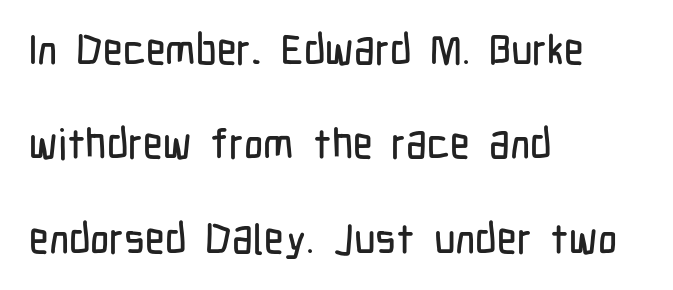
The image shows 42 px condensed sans-serif type, upright; set left-aligned, loose line spacing (2.25x), normal letter spacing, not underlined; low stroke contrast and a medium x-height.
